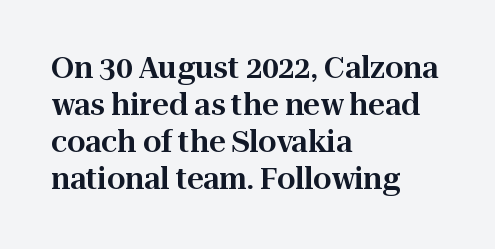
{"serif": "yes", "italic": "no", "width": "normal", "stroke_contrast": "high", "x_height": "medium", "monospaced": "no", "underline": "no", "align": "left", "line_spacing": "normal", "line_spacing_ratio": 1.28, "letter_spacing": "normal", "letter_spacing_em": 0.0, "glyph_px": 29}
